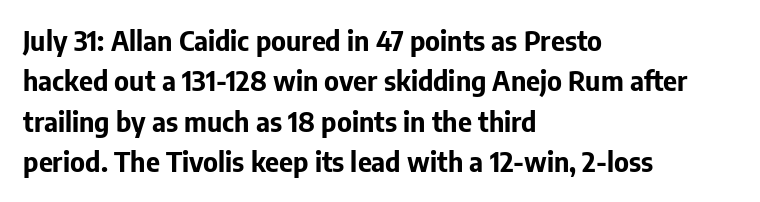
The image shows 27 px bold type, upright; set left-aligned, normal line spacing (1.5x), normal letter spacing, not underlined.
